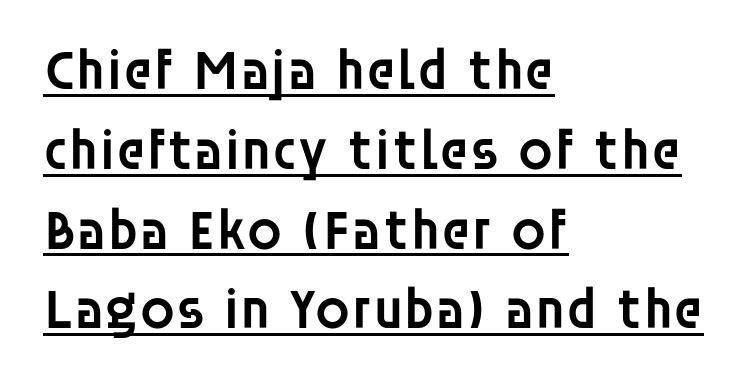
{"serif": "no", "italic": "no", "bold": "semi", "weight": "semibold", "width": "normal", "stroke_contrast": "low", "x_height": "large", "monospaced": "no", "underline": "yes", "align": "left", "line_spacing": "normal", "line_spacing_ratio": 1.4, "letter_spacing": "normal", "letter_spacing_em": 0.0, "glyph_px": 57}
